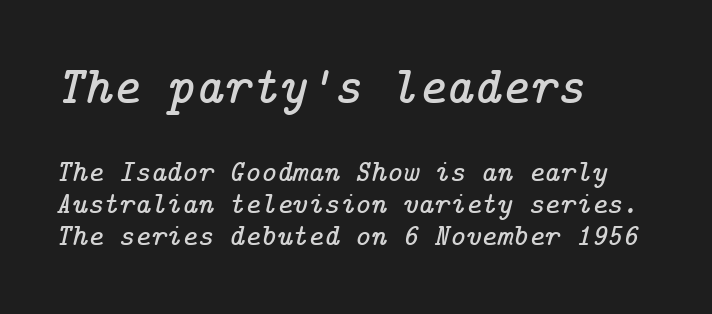
Q: Is the text italic (slanted)? A: Yes, it leans right by about 14 degrees.
Q: Is the typeface a serif or a sans-serif typeface? A: Serif.
Q: Is the text underlined? A: No.
Q: How is the paragraph aligned? A: Left-aligned.
Q: Is the spacing between letters normal or unusually wide? A: Normal.
Q: Is the spacing between lines tight, normal or loose? A: Tight.
Q: Which block of text is set in a larger size, the first (top) or the second (bottom)? A: The first (top) one.
Q: Width (condensed, normal, or wide)? A: Normal.
Q: Stroke contrast? A: Low.
Q: x-height? A: Medium.
